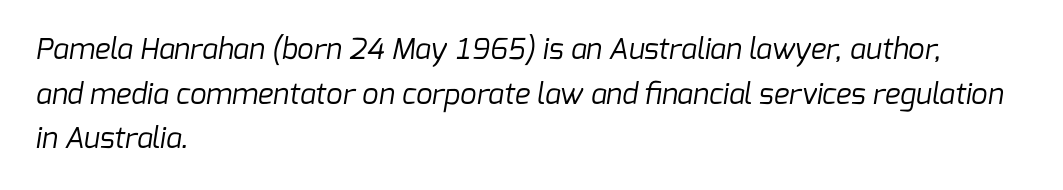
{"serif": "no", "bold": "no", "weight": "regular", "width": "normal", "stroke_contrast": "low", "x_height": "medium", "monospaced": "no", "underline": "no", "align": "left", "line_spacing": "normal", "line_spacing_ratio": 1.54, "letter_spacing": "normal", "letter_spacing_em": 0.0, "glyph_px": 29}
